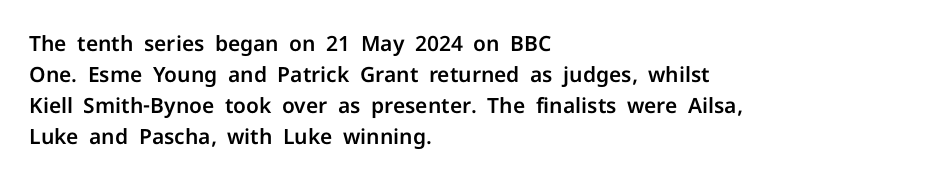
Q: Is the text italic (slanted)? A: No, it is upright.
Q: Is the text underlined? A: No.
Q: How is the paragraph aligned? A: Left-aligned.
Q: Is the spacing between letters normal or unusually wide? A: Normal.
Q: Is the spacing between lines tight, normal or loose? A: Normal.
